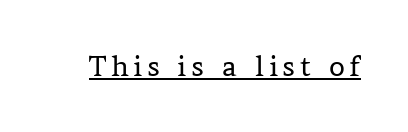
{"serif": "yes", "italic": "no", "bold": "no", "weight": "regular", "width": "normal", "stroke_contrast": "medium", "x_height": "medium", "monospaced": "no", "underline": "yes", "glyph_px": 28}
